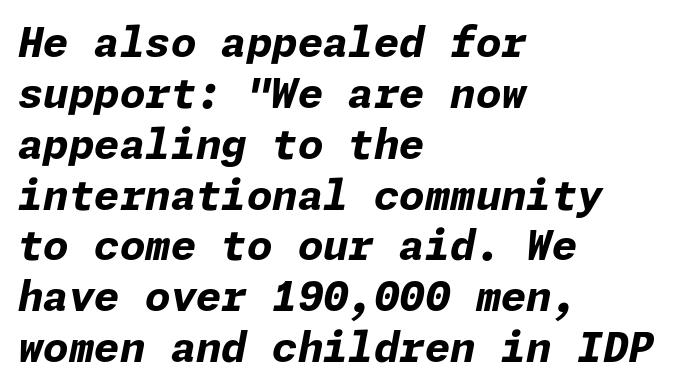
The image shows 41 px bold type, italic (leaning right); set left-aligned, line spacing 1.24x, normal letter spacing, not underlined; low stroke contrast and a medium x-height.
